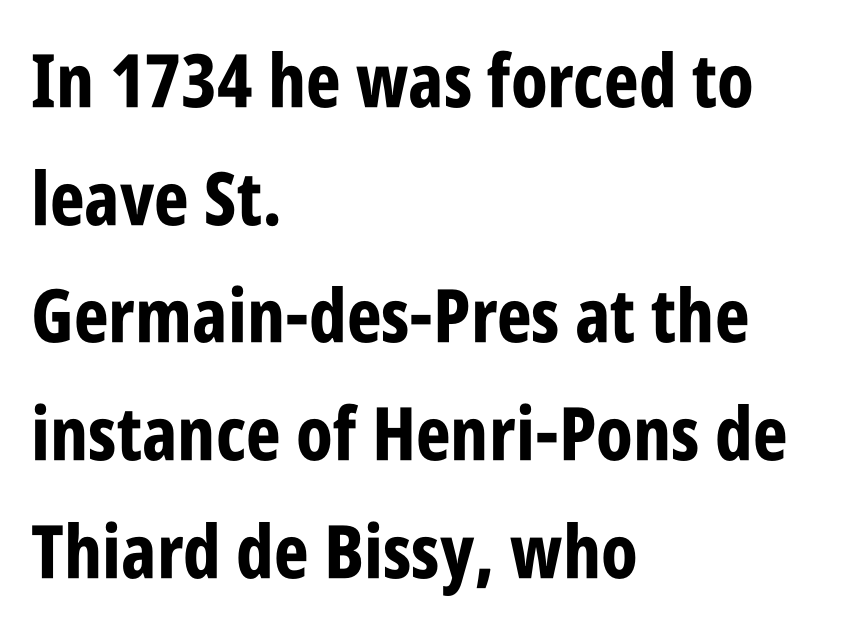
The image shows 74 px bold, condensed sans-serif type, upright; set left-aligned, normal line spacing (1.59x), normal letter spacing, not underlined; low stroke contrast and a large x-height.
